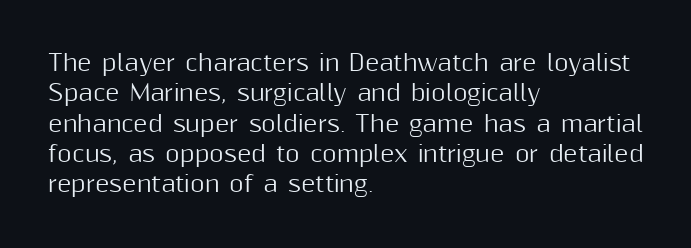
{"italic": "no", "underline": "no", "align": "left", "line_spacing": "normal", "line_spacing_ratio": 1.38, "letter_spacing": "normal", "letter_spacing_em": 0.0, "glyph_px": 22}
